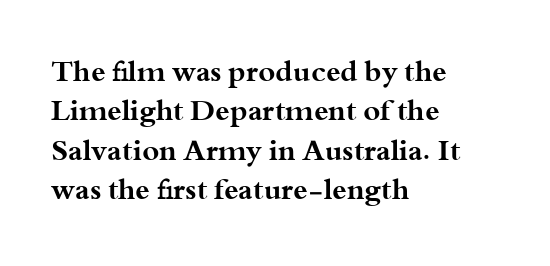
Q: Is the text bold? A: Yes.
Q: Is the text italic (slanted)? A: No, it is upright.
Q: Is the typeface a serif or a sans-serif typeface? A: Serif.
Q: Is the text underlined? A: No.
Q: How is the paragraph aligned? A: Left-aligned.
Q: Is the spacing between letters normal or unusually wide? A: Normal.
Q: Is the spacing between lines tight, normal or loose? A: Normal.
Q: Width (condensed, normal, or wide)? A: Wide.
Q: Stroke contrast? A: Medium.
Q: x-height? A: Small.
Q: Monospaced? A: No.
